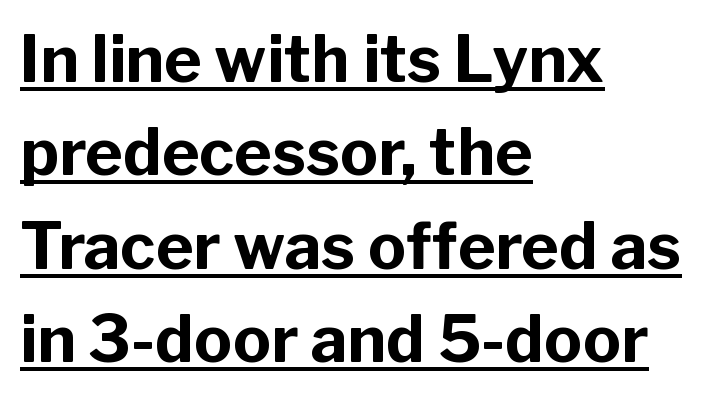
{"serif": "no", "italic": "no", "bold": "yes", "weight": "bold", "width": "normal", "stroke_contrast": "low", "x_height": "medium", "monospaced": "no", "underline": "yes", "align": "left", "line_spacing": "normal", "line_spacing_ratio": 1.46, "letter_spacing": "normal", "letter_spacing_em": 0.0, "glyph_px": 64}
